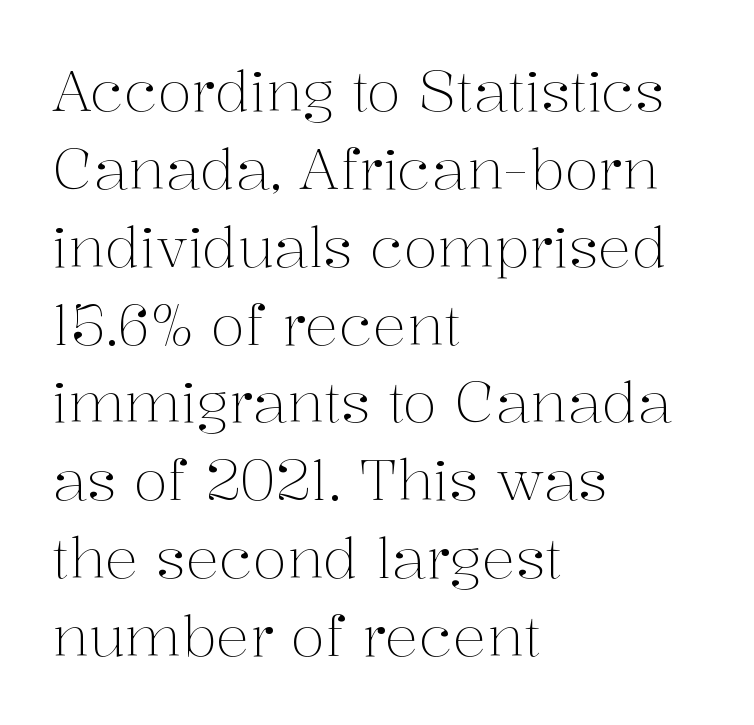
{"serif": "yes", "italic": "no", "bold": "no", "weight": "light", "width": "normal", "stroke_contrast": "medium", "x_height": "medium", "monospaced": "no", "underline": "no", "align": "left", "line_spacing": "normal", "line_spacing_ratio": 1.39, "letter_spacing": "normal", "letter_spacing_em": 0.0, "glyph_px": 56}
